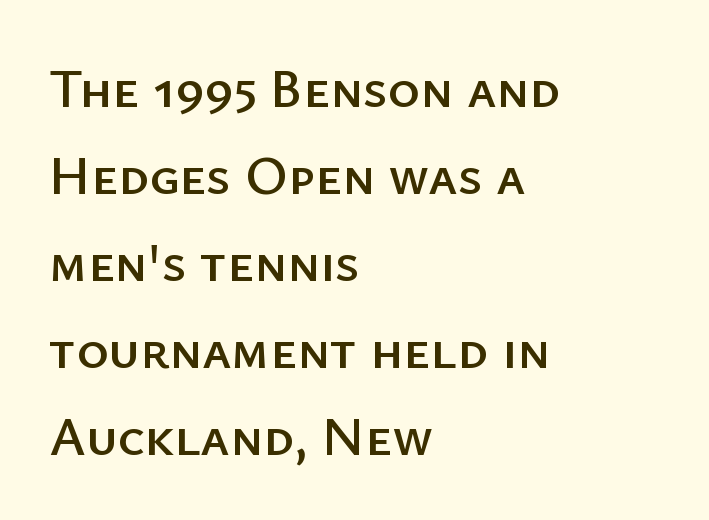
The line texture is even and compact thanks to regular tracking. Nope, not italic — everything's standing straight. What's the leading like? Ordinary, nothing unusual. A bare baseline throughout the passage.
